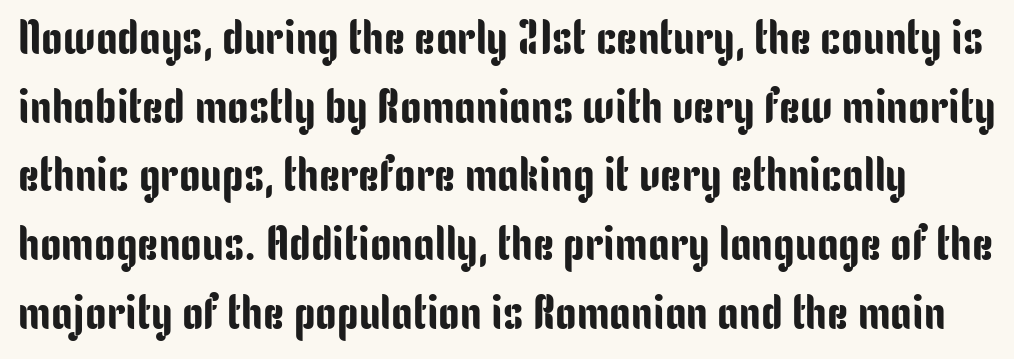
{"serif": "no", "italic": "no", "width": "condensed", "stroke_contrast": "low", "x_height": "medium", "monospaced": "no", "underline": "no", "line_spacing": "normal", "line_spacing_ratio": 1.43, "letter_spacing": "normal", "letter_spacing_em": 0.0, "glyph_px": 48}
